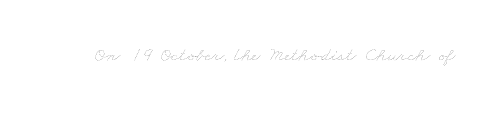
Think standard paragraph weight, or any step lighter than that. Spacing between characters is what you'd get straight out of the box. The space directly below the letters is spotless.
